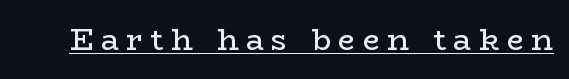
Q: Is the text bold? A: No.
Q: Is the text italic (slanted)? A: No, it is upright.
Q: Is the typeface a serif or a sans-serif typeface? A: Serif.
Q: Is the text underlined? A: Yes.
Q: Is the spacing between letters normal or unusually wide? A: Unusually wide.
Q: Width (condensed, normal, or wide)? A: Wide.
Q: Stroke contrast? A: Low.
Q: x-height? A: Medium.
Q: Monospaced? A: No.
